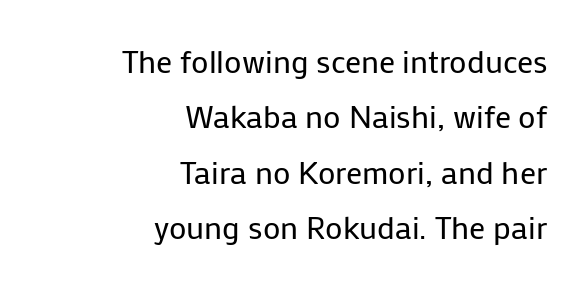
The image shows 32 px regular-weight sans-serif type, upright; set right-aligned, line spacing 1.73x, normal letter spacing, not underlined; low stroke contrast and a medium x-height.
